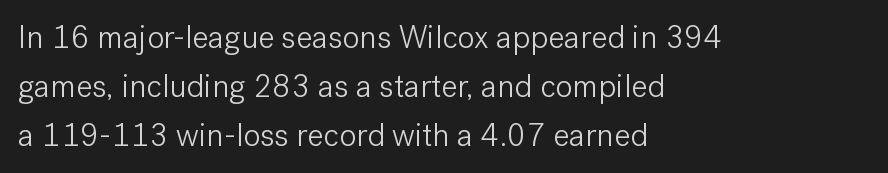
{"serif": "no", "italic": "no", "bold": "no", "weight": "light", "width": "normal", "stroke_contrast": "low", "x_height": "medium", "monospaced": "no", "underline": "no", "align": "left", "line_spacing": "normal", "line_spacing_ratio": 1.53, "letter_spacing": "normal", "letter_spacing_em": 0.0, "glyph_px": 32}
